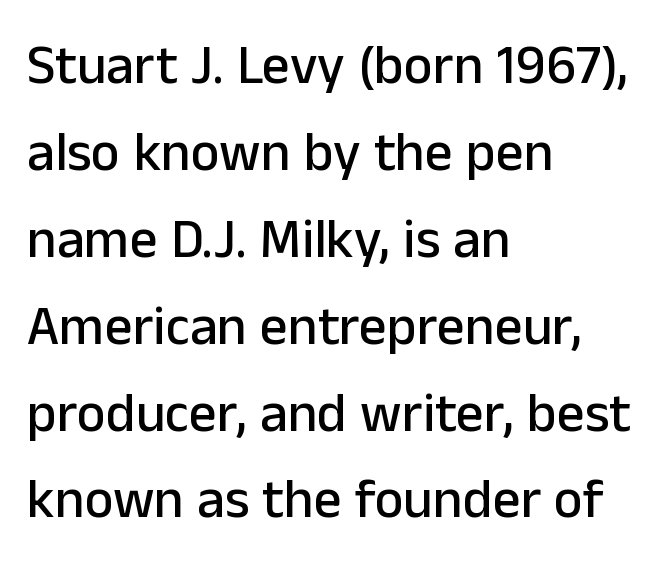
The line texture is even and compact thanks to regular tracking. Nope, not italic — everything's standing straight. What's the leading like? Ordinary, nothing unusual. A bare baseline throughout the passage.
